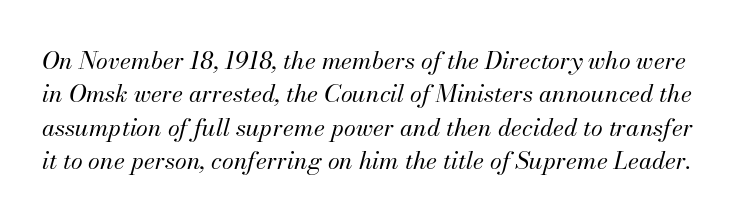
The image shows 24 px text type, italic (leaning right); set normal line spacing (1.39x), normal letter spacing, not underlined.
